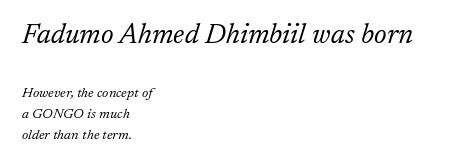
The image shows 28 px light serif type, italic (leaning right); set left-aligned, normal line spacing (1.49x), normal letter spacing, not underlined; the first (top) block is 2.0x larger; low stroke contrast and a medium x-height.
